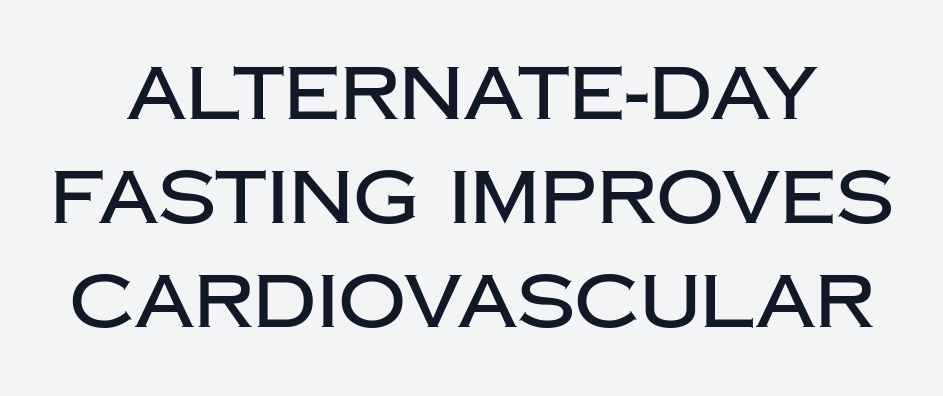
The image shows 75 px sans-serif type, upright; set normal line spacing (1.39x), normal letter spacing, not underlined; low stroke contrast and a large x-height.
